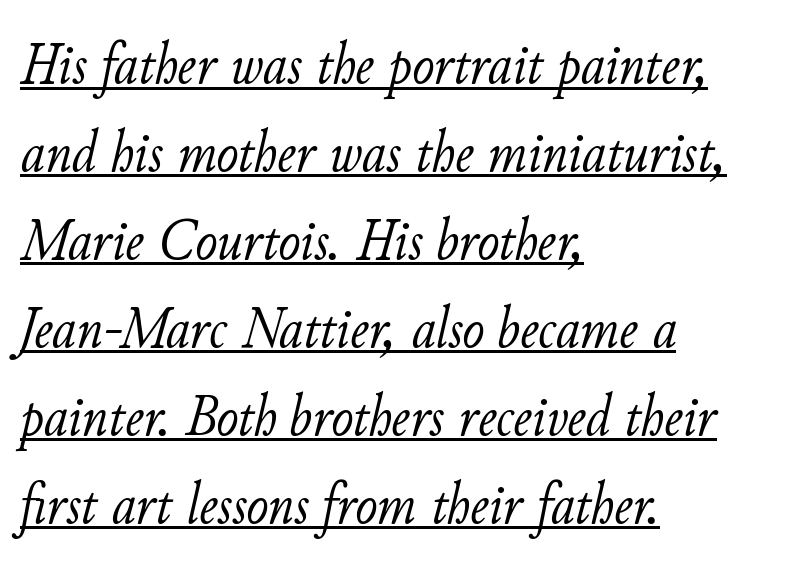
Q: Is the text bold? A: No.
Q: Is the text italic (slanted)? A: Yes, it leans right by about 11 degrees.
Q: Is the text underlined? A: Yes.
Q: How is the paragraph aligned? A: Left-aligned.
Q: Is the spacing between letters normal or unusually wide? A: Normal.
Q: Is the spacing between lines tight, normal or loose? A: Normal.
Q: Width (condensed, normal, or wide)? A: Normal.
Q: Stroke contrast? A: Low.
Q: x-height? A: Small.
Q: Monospaced? A: No.
